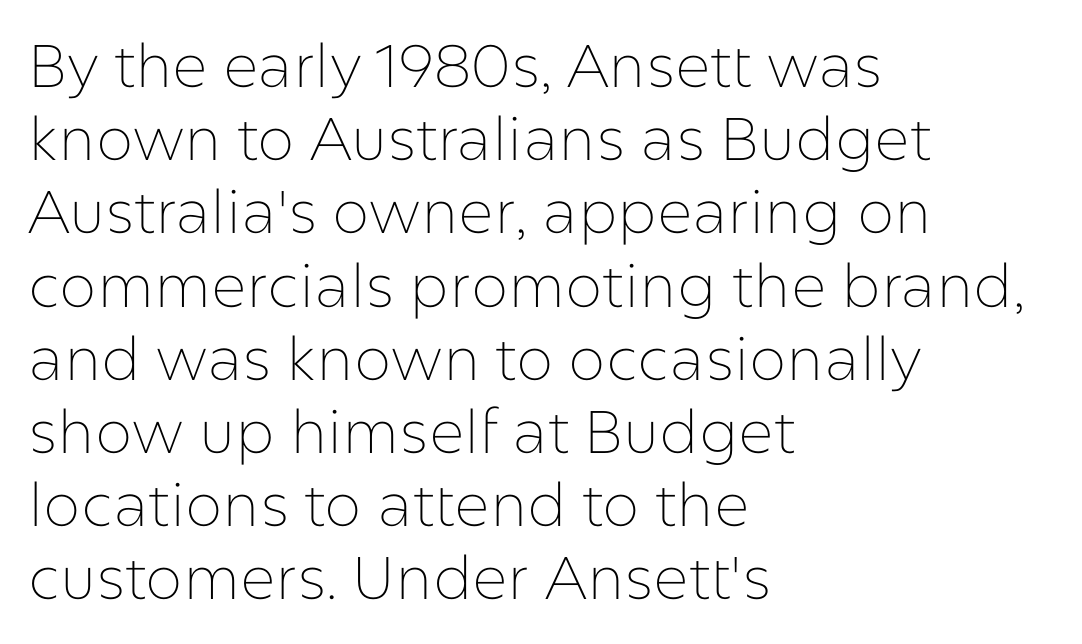
Q: Is the text bold? A: No.
Q: Is the text italic (slanted)? A: No, it is upright.
Q: Is the typeface a serif or a sans-serif typeface? A: Sans-serif.
Q: Is the text underlined? A: No.
Q: How is the paragraph aligned? A: Left-aligned.
Q: Is the spacing between letters normal or unusually wide? A: Normal.
Q: Width (condensed, normal, or wide)? A: Normal.
Q: Stroke contrast? A: Low.
Q: x-height? A: Medium.
Q: Monospaced? A: No.
